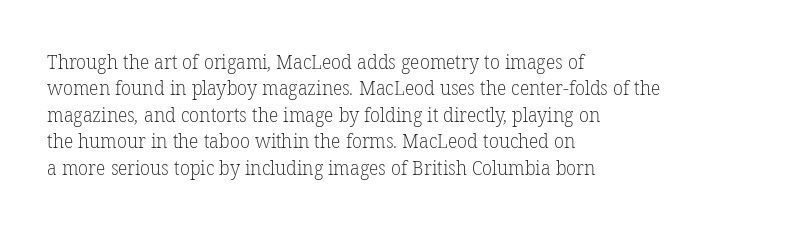
Is there much room between lines? A standard amount, neither cramped nor airy. Honestly, the letter spacing is just normal — you wouldn't notice it. The letters look calm and open, with moderate or lighter stems. Visually the block forms a straight wall on the left and a jagged coastline on the right. Any mark beneath the type? The region is blank.
